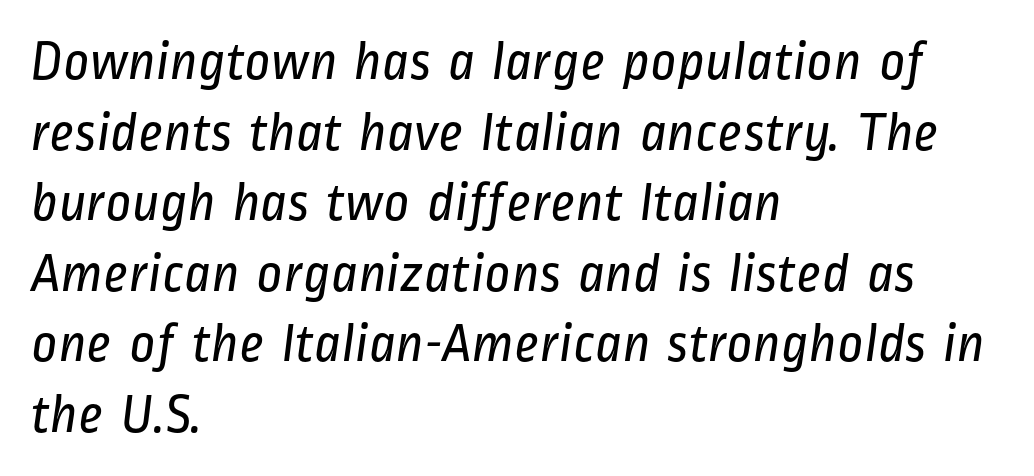
Nope, no serifs anywhere on these letters. Is the stroke heavy? The answer is a plain regular-or-lighter. A typesetter would call this proportional, since set widths differ per character. Typeset ragged right — the left edge is the straight one. Characters follow at the spacing the type designer built in. Clear beneath every line of the passage.
